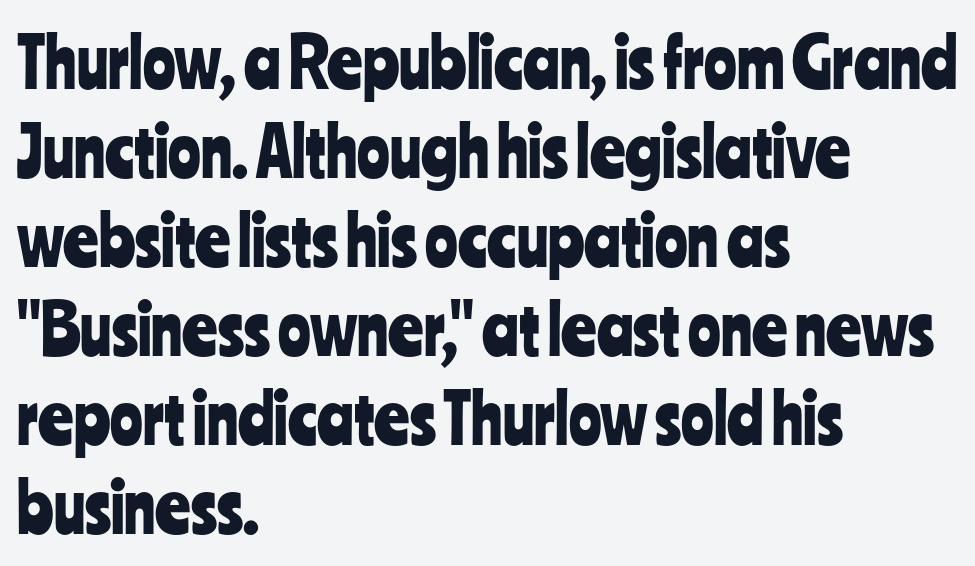
{"serif": "no", "italic": "no", "width": "condensed", "stroke_contrast": "low", "x_height": "medium", "monospaced": "no", "underline": "no", "align": "left", "line_spacing": "normal", "line_spacing_ratio": 1.31, "letter_spacing": "normal", "letter_spacing_em": 0.0, "glyph_px": 68}
